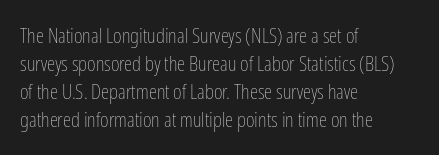
{"italic": "no", "bold": "no", "underline": "no", "align": "left", "line_spacing": "normal", "line_spacing_ratio": 1.34, "letter_spacing": "normal", "letter_spacing_em": 0.0, "glyph_px": 21}
